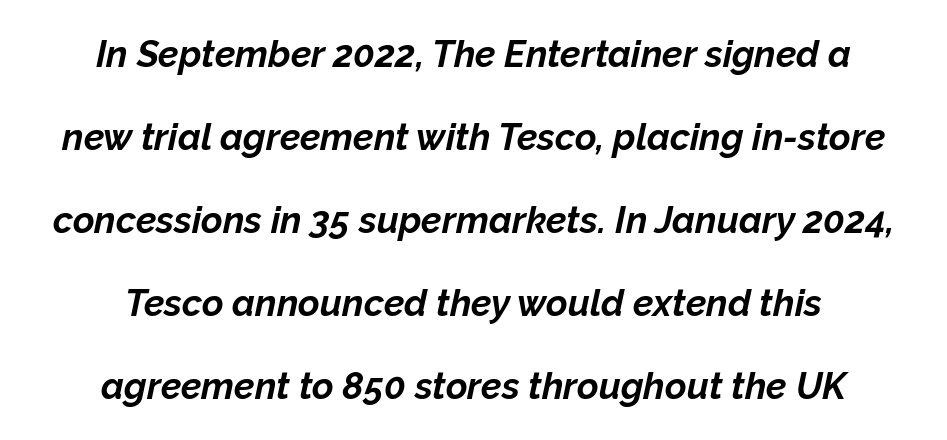
Q: Is the text bold? A: Yes.
Q: Is the text italic (slanted)? A: Yes, it leans right by about 12 degrees.
Q: Is the text underlined? A: No.
Q: How is the paragraph aligned? A: Centered.
Q: Is the spacing between letters normal or unusually wide? A: Normal.
Q: Is the spacing between lines tight, normal or loose? A: Loose.
Q: Width (condensed, normal, or wide)? A: Normal.
Q: Stroke contrast? A: Low.
Q: x-height? A: Medium.
Q: Monospaced? A: No.
